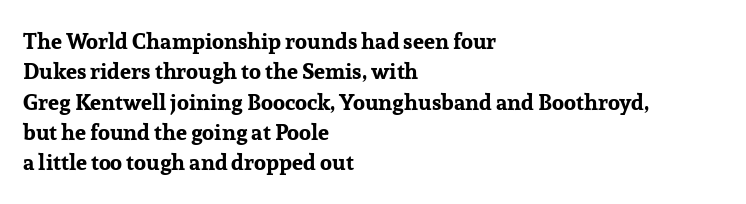
The paragraph shown leans on its left margin. The glyphs have the mass of a bold cut. How are the letters spaced? Ordinarily, with no added tracking. This sample uses an upright cut, with every glyph sitting square on the baseline.
